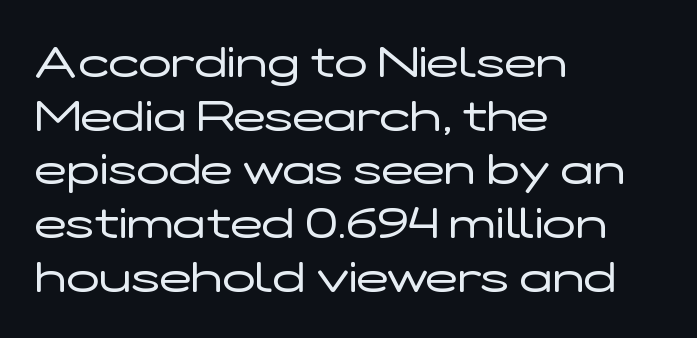
{"serif": "no", "italic": "no", "bold": "no", "weight": "regular", "width": "wide", "stroke_contrast": "low", "x_height": "medium", "monospaced": "no", "underline": "no", "align": "left", "line_spacing": "normal", "line_spacing_ratio": 1.25, "letter_spacing": "normal", "letter_spacing_em": 0.0, "glyph_px": 43}
